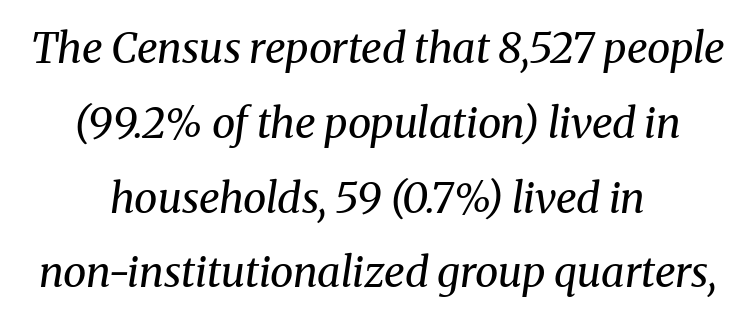
The image shows 42 px regular-weight serif type, italic (leaning right); set centered, line spacing 1.78x, normal letter spacing, not underlined; medium stroke contrast and a medium x-height.
